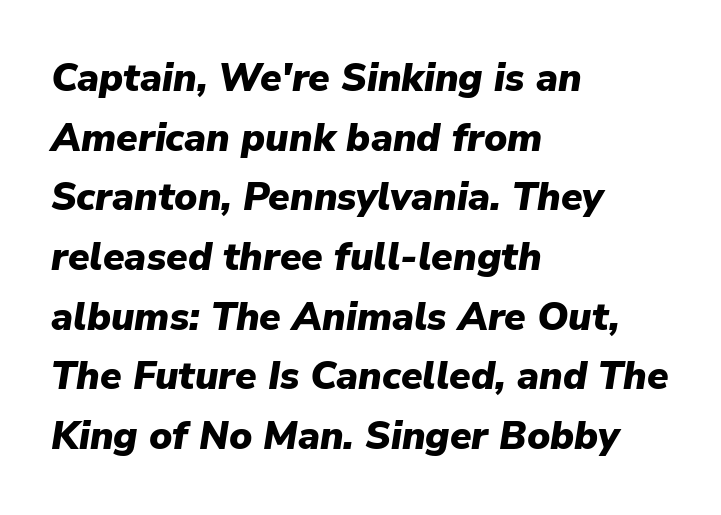
The image shows 39 px heavy type, italic (leaning right); set left-aligned, normal line spacing (1.53x), normal letter spacing, not underlined; low stroke contrast and a medium x-height.
